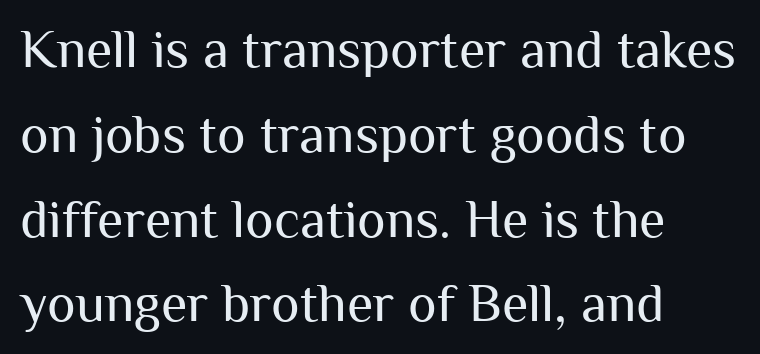
{"serif": "no", "italic": "no", "bold": "no", "weight": "regular", "width": "normal", "stroke_contrast": "medium", "x_height": "medium", "monospaced": "no", "underline": "no", "align": "left", "line_spacing": "normal", "line_spacing_ratio": 1.57, "letter_spacing": "normal", "letter_spacing_em": 0.0, "glyph_px": 54}
